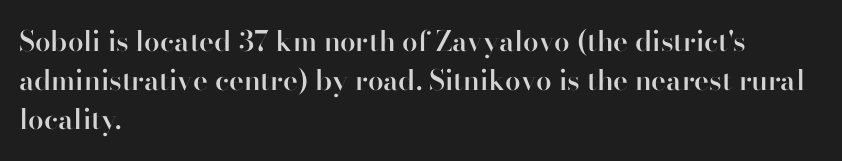
Q: Is the text bold? A: Semi-bold.
Q: Is the text italic (slanted)? A: No, it is upright.
Q: Is the typeface a serif or a sans-serif typeface? A: Sans-serif.
Q: Is the text underlined? A: No.
Q: How is the paragraph aligned? A: Left-aligned.
Q: Is the spacing between letters normal or unusually wide? A: Normal.
Q: Is the spacing between lines tight, normal or loose? A: Normal.
Q: Width (condensed, normal, or wide)? A: Normal.
Q: Stroke contrast? A: High.
Q: x-height? A: Small.
Q: Monospaced? A: No.
